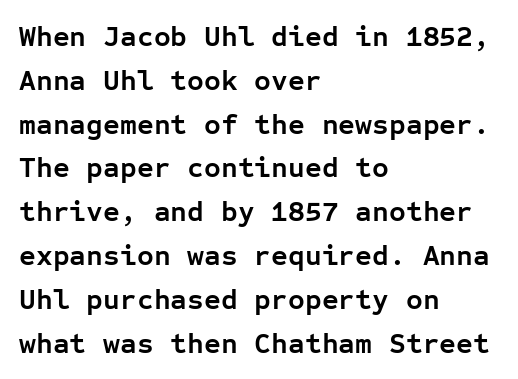
{"serif": "no", "italic": "no", "bold": "yes", "weight": "semibold", "width": "normal", "stroke_contrast": "low", "x_height": "medium", "monospaced": "yes", "underline": "no", "align": "left", "line_spacing": "normal", "line_spacing_ratio": 1.51, "letter_spacing": "normal", "letter_spacing_em": 0.0, "glyph_px": 29}
